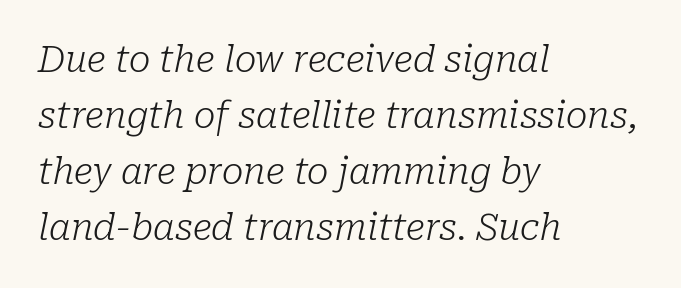
The image shows 36 px light serif type, italic (leaning right); set left-aligned, normal line spacing (1.56x), normal letter spacing, not underlined; low stroke contrast and a medium x-height.
